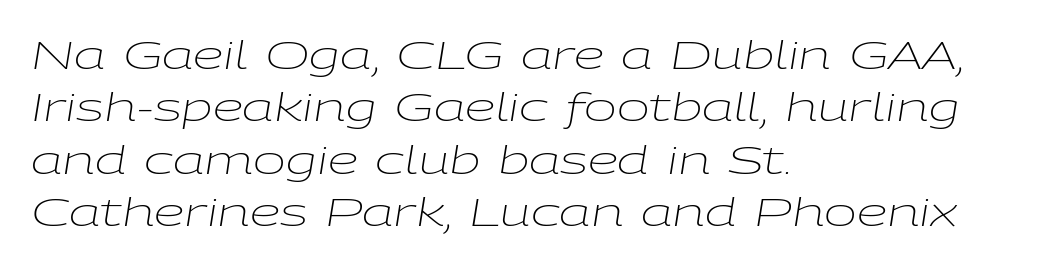
Q: Is the text bold? A: No.
Q: Is the text italic (slanted)? A: Yes, it leans right by about 9 degrees.
Q: Is the text underlined? A: No.
Q: How is the paragraph aligned? A: Left-aligned.
Q: Is the spacing between letters normal or unusually wide? A: Normal.
Q: Is the spacing between lines tight, normal or loose? A: Normal.
Q: Width (condensed, normal, or wide)? A: Wide.
Q: Stroke contrast? A: Low.
Q: x-height? A: Medium.
Q: Monospaced? A: No.
